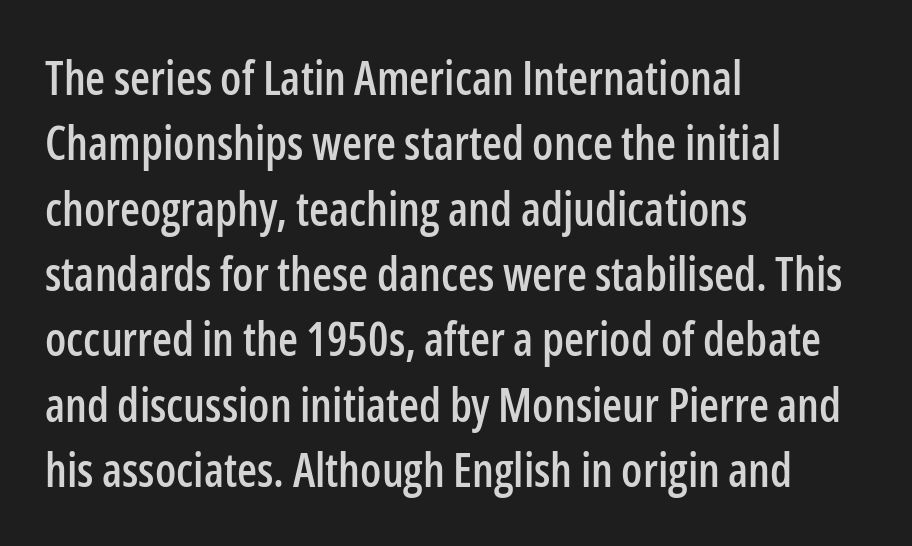
The specimen omits any rule beneath the text block's lines. Every character sits straight up, as roman type does. Each letter keeps its own natural width here, so spacing adapts to shape. Observe the ordinary spacing: letters are neighbours, not strangers. Vertically, the passage feels balanced, rows spaced as you'd expect.
